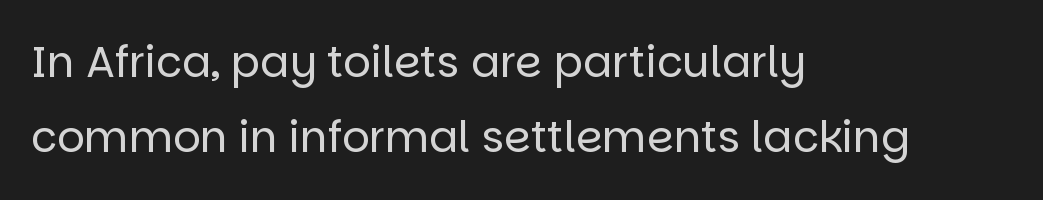
Quick note: not italic, upright. Each word holds together tightly as a unit, with standard inter-letter gaps. Here the designer chose a conventional face with non-uniform glyph widths. A sans-serif font was chosen for this passage.
